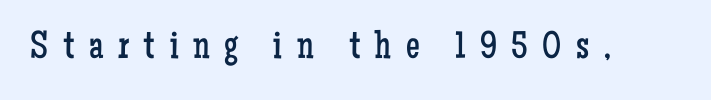
Q: Is the text bold? A: No.
Q: Is the text italic (slanted)? A: No, it is upright.
Q: Is the typeface a serif or a sans-serif typeface? A: Serif.
Q: Is the text underlined? A: No.
Q: Is the spacing between letters normal or unusually wide? A: Unusually wide.
Q: Width (condensed, normal, or wide)? A: Condensed.
Q: Stroke contrast? A: Low.
Q: x-height? A: Medium.
Q: Monospaced? A: No.
